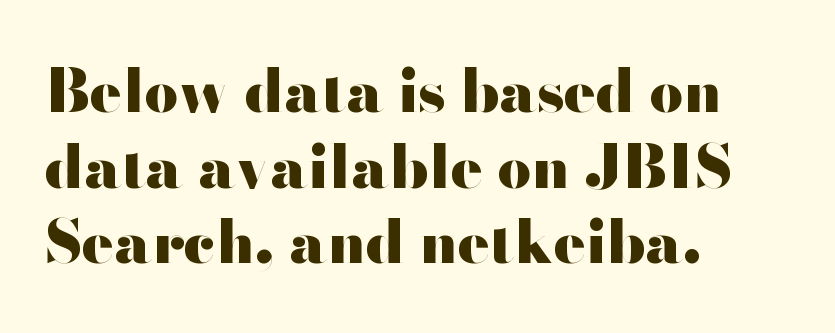
Q: Is the text bold? A: Yes.
Q: Is the text italic (slanted)? A: No, it is upright.
Q: Is the typeface a serif or a sans-serif typeface? A: Sans-serif.
Q: Is the text underlined? A: No.
Q: How is the paragraph aligned? A: Left-aligned.
Q: Is the spacing between letters normal or unusually wide? A: Normal.
Q: Is the spacing between lines tight, normal or loose? A: Normal.
Q: Width (condensed, normal, or wide)? A: Wide.
Q: Stroke contrast? A: High.
Q: x-height? A: Small.
Q: Monospaced? A: No.
